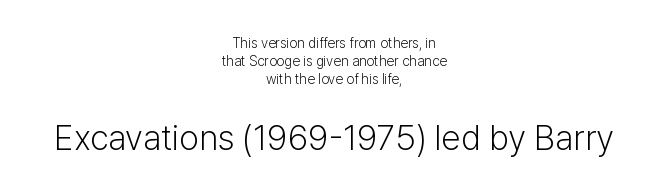
Descender tails drop into unmarked territory. The passage shown is not bold in any degree. The rendering enlarges the type as you move from the upper chunk to the lower. Baseline-to-baseline distance is the conventional proportion of letter height. Does the copy run flush right? No — it is centered line by line. Characters follow at the spacing the type designer built in.
